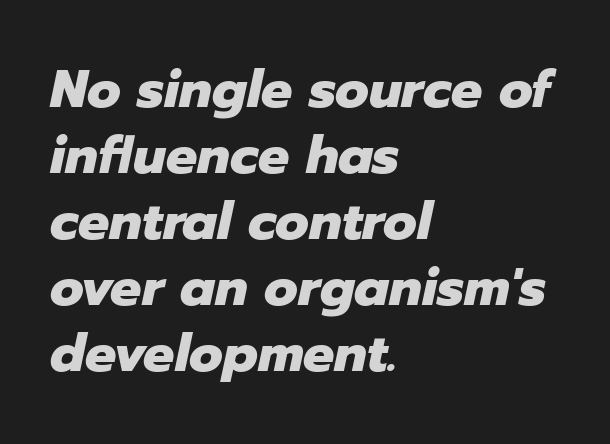
Q: Is the text bold? A: Yes.
Q: Is the text italic (slanted)? A: Yes, it leans right by about 12 degrees.
Q: Is the text underlined? A: No.
Q: How is the paragraph aligned? A: Left-aligned.
Q: Is the spacing between letters normal or unusually wide? A: Normal.
Q: Is the spacing between lines tight, normal or loose? A: Normal.
Q: Width (condensed, normal, or wide)? A: Normal.
Q: Stroke contrast? A: Low.
Q: x-height? A: Medium.
Q: Monospaced? A: No.
